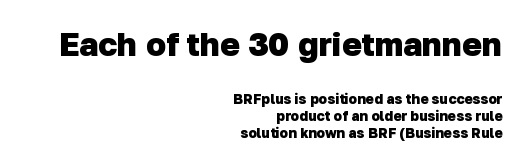
Q: Is the text bold? A: Yes.
Q: Is the typeface a serif or a sans-serif typeface? A: Sans-serif.
Q: Is the text underlined? A: No.
Q: How is the paragraph aligned? A: Right-aligned.
Q: Is the spacing between letters normal or unusually wide? A: Normal.
Q: Which block of text is set in a larger size, the first (top) or the second (bottom)? A: The first (top) one.
Q: Width (condensed, normal, or wide)? A: Normal.
Q: Stroke contrast? A: Low.
Q: x-height? A: Medium.
Q: Monospaced? A: No.
